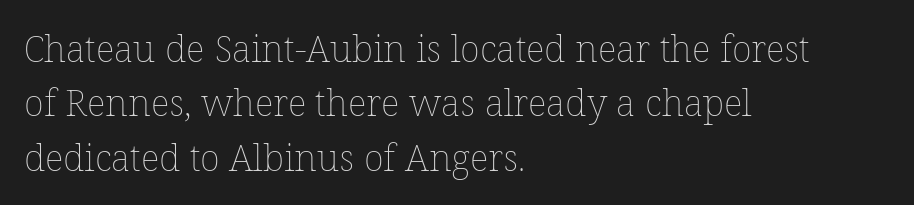
Q: Is the text bold? A: No.
Q: Is the text italic (slanted)? A: No, it is upright.
Q: Is the text underlined? A: No.
Q: How is the paragraph aligned? A: Left-aligned.
Q: Is the spacing between letters normal or unusually wide? A: Normal.
Q: Is the spacing between lines tight, normal or loose? A: Normal.
Q: Width (condensed, normal, or wide)? A: Normal.
Q: Stroke contrast? A: Low.
Q: x-height? A: Medium.
Q: Monospaced? A: No.
